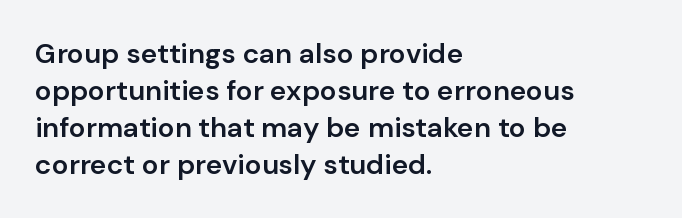
These lines are rendered in a variable-pitch font. Honestly, there is no underline to notice here at all. Every letter is mildly thick-stroked: semibold rather than bold. Reading down the block, your eye returns to a fixed left position each line.
